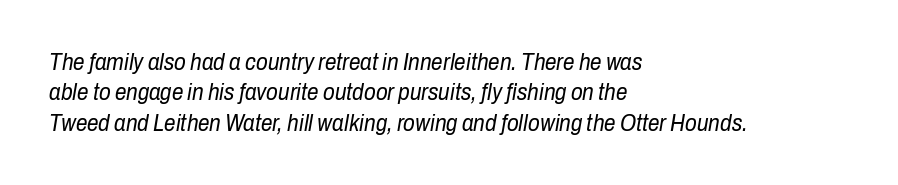
{"italic": "yes", "lean": "right", "slant_degrees": 10, "bold": "no", "underline": "no", "align": "left", "line_spacing": "normal", "line_spacing_ratio": 1.32, "letter_spacing": "normal", "letter_spacing_em": 0.0, "glyph_px": 23}
